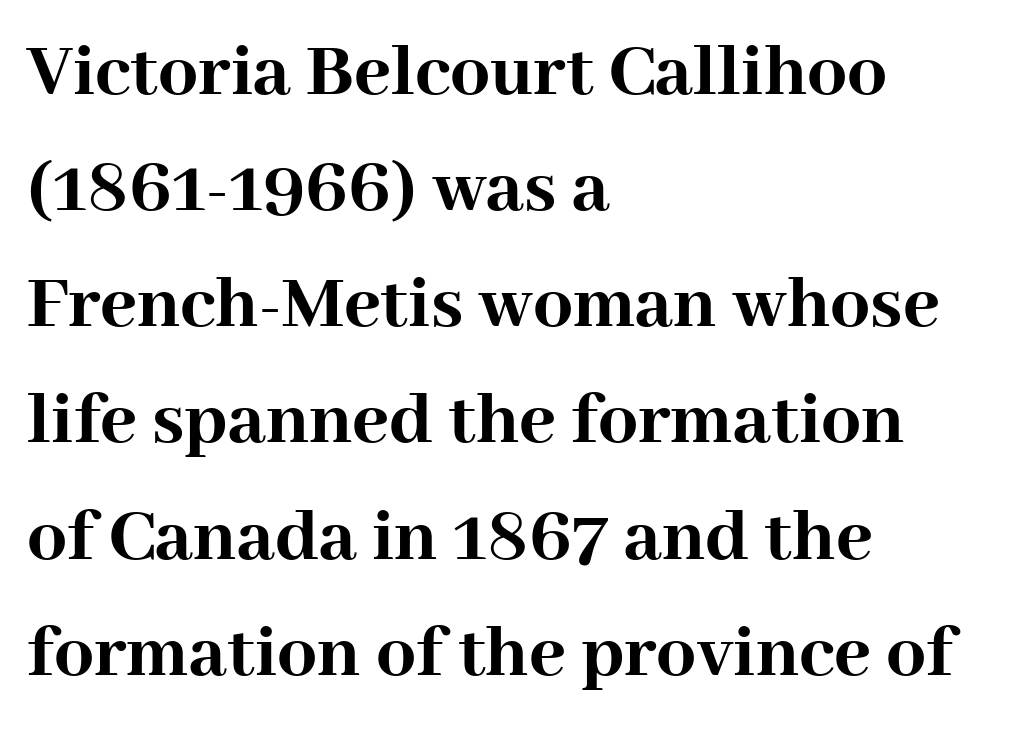
{"serif": "yes", "italic": "no", "bold": "yes", "weight": "semibold", "width": "normal", "stroke_contrast": "high", "x_height": "medium", "monospaced": "no", "underline": "no", "align": "left", "line_spacing": "normal", "line_spacing_ratio": 1.47, "letter_spacing": "normal", "letter_spacing_em": 0.0, "glyph_px": 79}
